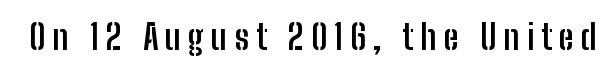
Q: Is the text bold? A: Yes.
Q: Is the text italic (slanted)? A: No, it is upright.
Q: Is the typeface a serif or a sans-serif typeface? A: Sans-serif.
Q: Is the text underlined? A: No.
Q: Is the spacing between letters normal or unusually wide? A: Unusually wide.
Q: Width (condensed, normal, or wide)? A: Condensed.
Q: Stroke contrast? A: Low.
Q: x-height? A: Medium.
Q: Monospaced? A: No.
